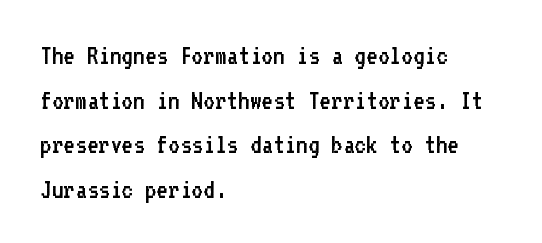
No letter is thick-stroked: the sample isn't bold. Each word holds together tightly as a unit, with standard inter-letter gaps. Casual observation: everything's shoved over to the left. Students, observe: this is what conventionally led text looks like. The letters march in equal steps, a hallmark of fixed-pitch type. Beneath every word, the page is bare.
